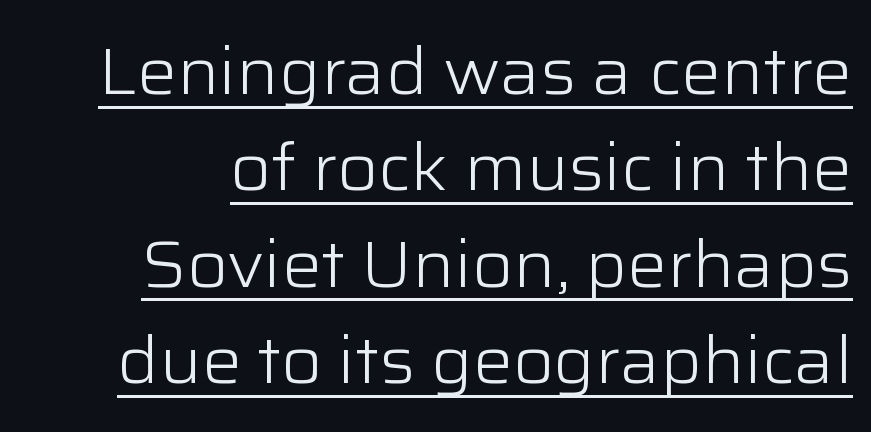
Q: Is the text bold? A: No.
Q: Is the text italic (slanted)? A: No, it is upright.
Q: Is the typeface a serif or a sans-serif typeface? A: Sans-serif.
Q: Is the text underlined? A: Yes.
Q: Is the spacing between letters normal or unusually wide? A: Normal.
Q: Is the spacing between lines tight, normal or loose? A: Normal.
Q: Width (condensed, normal, or wide)? A: Normal.
Q: Stroke contrast? A: Low.
Q: x-height? A: Medium.
Q: Monospaced? A: No.
